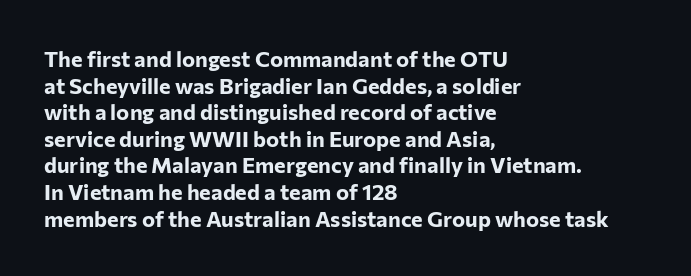
{"italic": "no", "bold": "yes", "underline": "no", "align": "left", "line_spacing_ratio": 1.21, "letter_spacing": "normal", "letter_spacing_em": 0.0, "glyph_px": 22}
